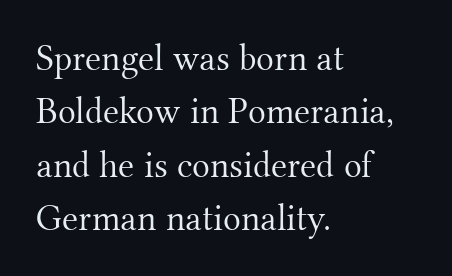
The image shows 37 px light serif type, upright; set left-aligned, normal line spacing (1.44x), normal letter spacing, not underlined; medium stroke contrast and a small x-height.
